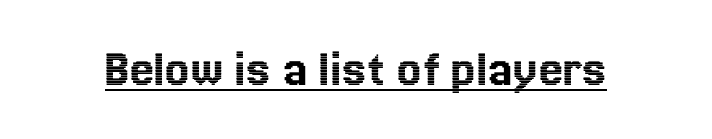
Q: Is the text italic (slanted)? A: No, it is upright.
Q: Is the text underlined? A: Yes.
Q: Is the spacing between letters normal or unusually wide? A: Normal.
Q: Width (condensed, normal, or wide)? A: Normal.
Q: x-height? A: Medium.
Q: Monospaced? A: No.
